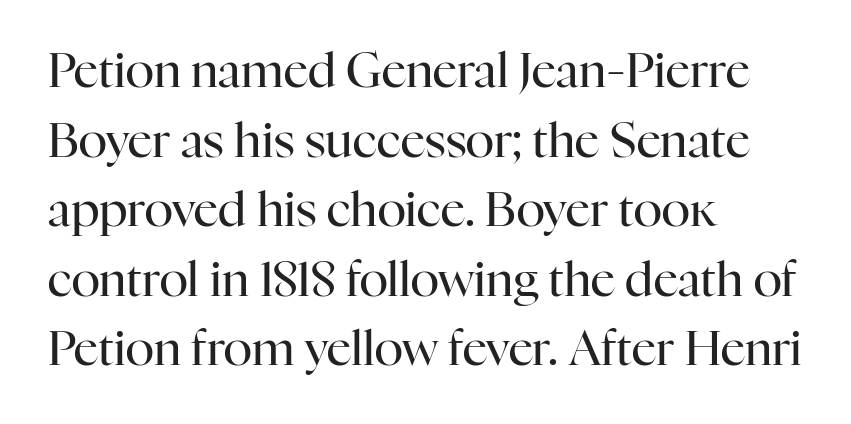
Q: Is the text bold? A: No.
Q: Is the text italic (slanted)? A: No, it is upright.
Q: Is the typeface a serif or a sans-serif typeface? A: Serif.
Q: Is the text underlined? A: No.
Q: How is the paragraph aligned? A: Left-aligned.
Q: Is the spacing between letters normal or unusually wide? A: Normal.
Q: Is the spacing between lines tight, normal or loose? A: Normal.
Q: Width (condensed, normal, or wide)? A: Normal.
Q: Stroke contrast? A: High.
Q: x-height? A: Medium.
Q: Monospaced? A: No.
